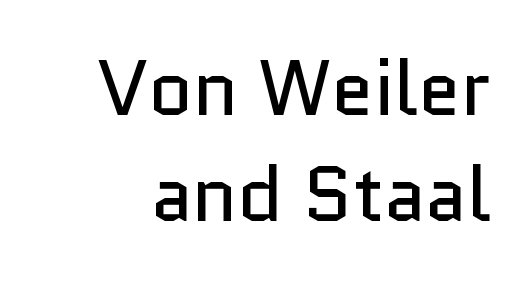
{"serif": "no", "italic": "no", "bold": "no", "weight": "regular", "width": "normal", "stroke_contrast": "low", "x_height": "medium", "monospaced": "no", "underline": "no", "line_spacing": "normal", "line_spacing_ratio": 1.38, "letter_spacing": "normal", "letter_spacing_em": 0.0, "glyph_px": 77}
